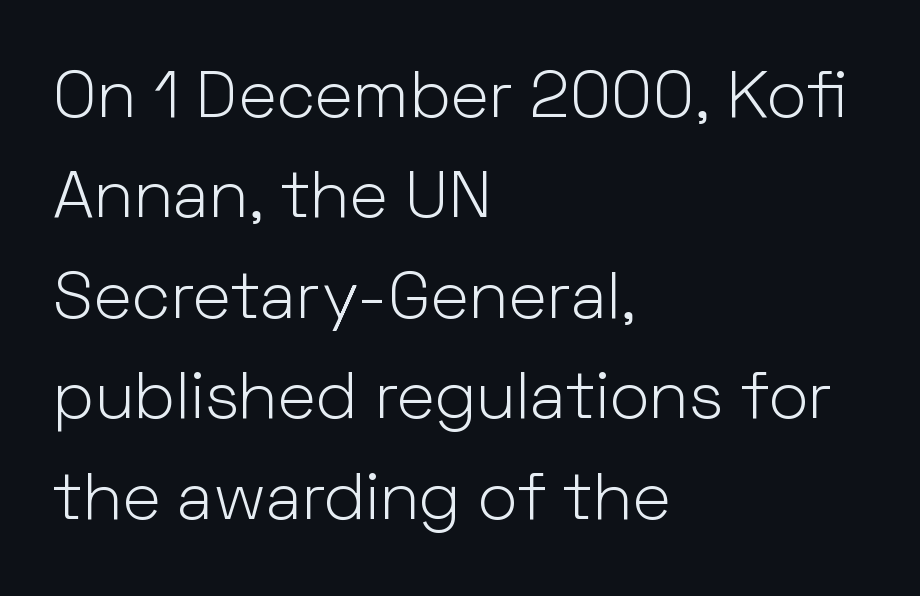
The image shows 67 px light sans-serif type, upright; set left-aligned, normal line spacing (1.5x), normal letter spacing, not underlined; low stroke contrast and a medium x-height.
